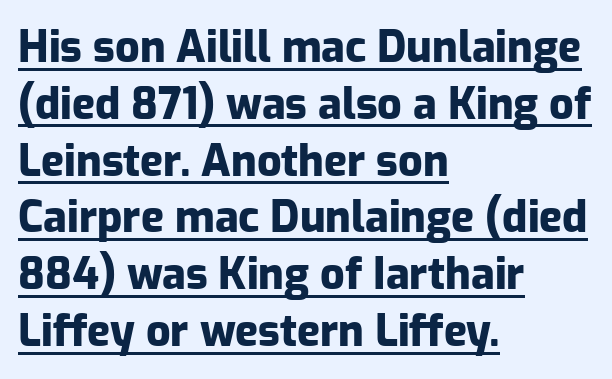
Q: Is the text bold? A: Yes.
Q: Is the text italic (slanted)? A: No, it is upright.
Q: Is the typeface a serif or a sans-serif typeface? A: Sans-serif.
Q: Is the text underlined? A: Yes.
Q: How is the paragraph aligned? A: Left-aligned.
Q: Is the spacing between letters normal or unusually wide? A: Normal.
Q: Is the spacing between lines tight, normal or loose? A: Normal.
Q: Width (condensed, normal, or wide)? A: Normal.
Q: Stroke contrast? A: Low.
Q: x-height? A: Medium.
Q: Monospaced? A: No.
